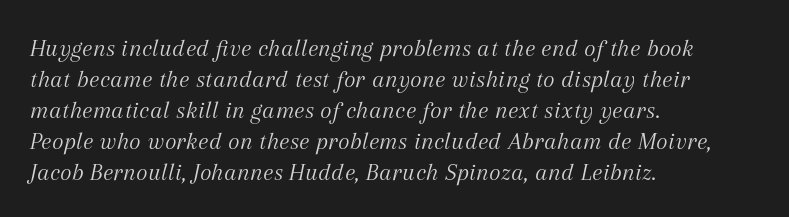
The image shows 25 px text type, italic (leaning right); set left-aligned, line spacing 1.24x, normal letter spacing, not underlined.
